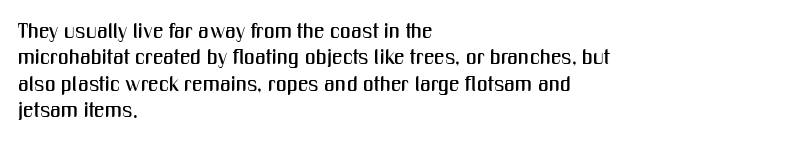
{"italic": "no", "underline": "no", "align": "left", "line_spacing": "normal", "line_spacing_ratio": 1.26, "letter_spacing": "normal", "letter_spacing_em": 0.0, "glyph_px": 21}
